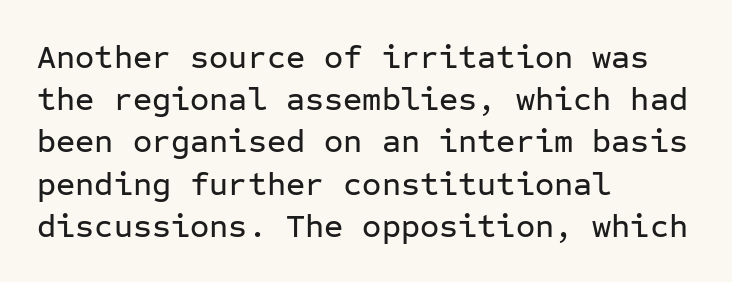
Students, note that the glyphs here touch the page at normal intervals. A bare baseline throughout the passage. In terms of posture, this sample is upright. You could count columns in this text — the font is strictly monospaced. Nope, no serifs anywhere on these letters.
